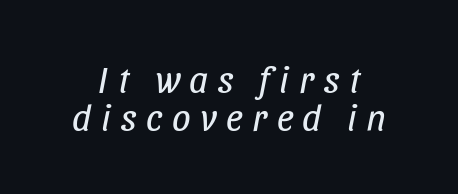
The image shows 37 px regular-weight, condensed type, italic (leaning right); set tight line spacing (1.04x), unusually wide letter spacing (+0.26 em), not underlined; low stroke contrast and a large x-height.
